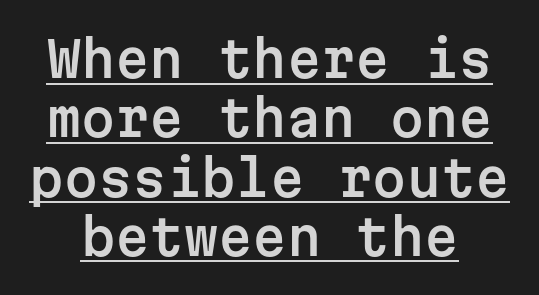
{"serif": "no", "italic": "no", "width": "normal", "stroke_contrast": "low", "x_height": "medium", "monospaced": "yes", "underline": "yes", "line_spacing_ratio": 1.21, "letter_spacing": "normal", "letter_spacing_em": 0.0, "glyph_px": 49}
